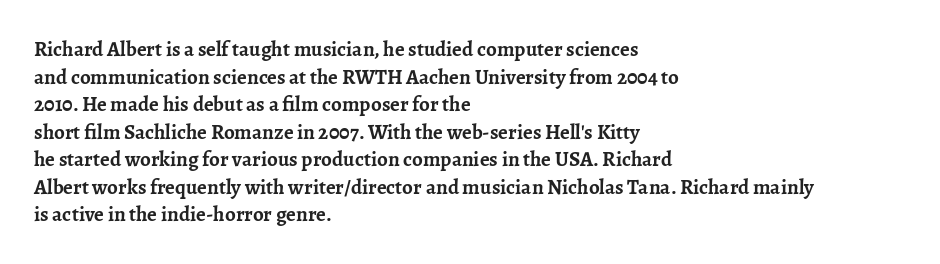
Q: Is the text bold? A: Yes.
Q: Is the text italic (slanted)? A: No, it is upright.
Q: Is the text underlined? A: No.
Q: How is the paragraph aligned? A: Left-aligned.
Q: Is the spacing between letters normal or unusually wide? A: Normal.
Q: Is the spacing between lines tight, normal or loose? A: Normal.
